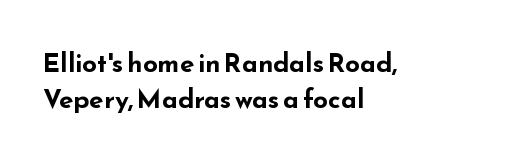
{"italic": "no", "bold": "yes", "underline": "no", "align": "left", "line_spacing": "normal", "line_spacing_ratio": 1.38, "letter_spacing": "normal", "letter_spacing_em": 0.0, "glyph_px": 26}
